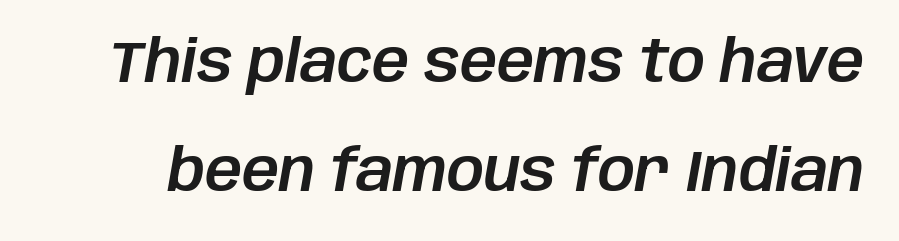
{"italic": "yes", "lean": "right", "slant_degrees": 10, "width": "normal", "stroke_contrast": "low", "x_height": "large", "monospaced": "no", "underline": "no", "line_spacing_ratio": 1.88, "letter_spacing": "normal", "letter_spacing_em": 0.0, "glyph_px": 58}
